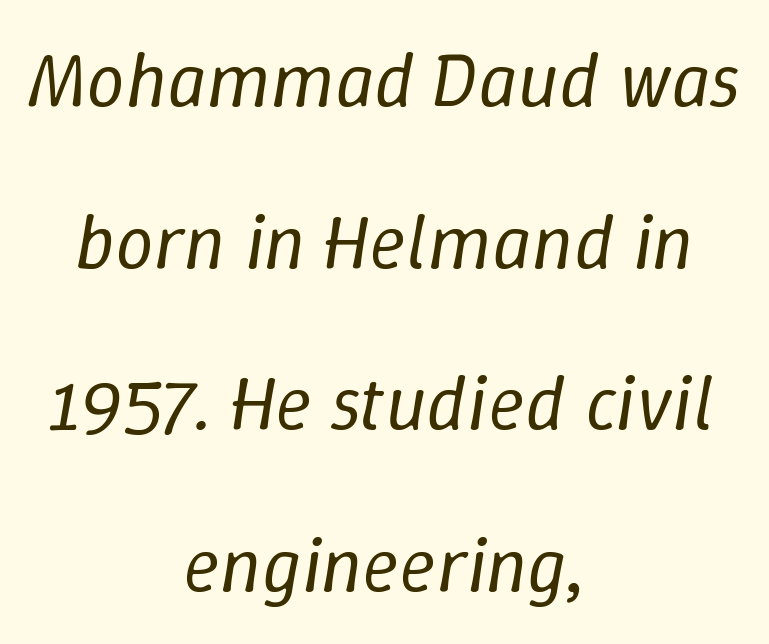
Q: Is the text bold? A: No.
Q: Is the text italic (slanted)? A: Yes, it leans right by about 9 degrees.
Q: Is the text underlined? A: No.
Q: How is the paragraph aligned? A: Centered.
Q: Is the spacing between letters normal or unusually wide? A: Normal.
Q: Is the spacing between lines tight, normal or loose? A: Loose.
Q: Width (condensed, normal, or wide)? A: Normal.
Q: Stroke contrast? A: Low.
Q: x-height? A: Medium.
Q: Monospaced? A: No.
